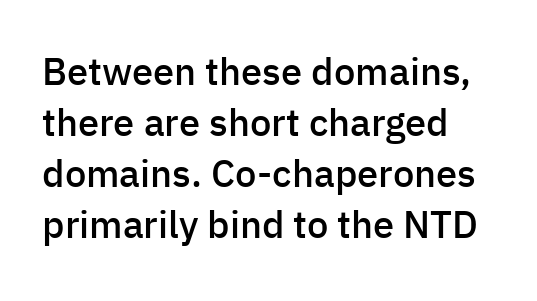
{"serif": "no", "italic": "no", "bold": "semi", "weight": "semibold", "width": "normal", "stroke_contrast": "low", "x_height": "medium", "monospaced": "no", "underline": "no", "align": "left", "line_spacing": "normal", "line_spacing_ratio": 1.34, "letter_spacing": "normal", "letter_spacing_em": 0.0, "glyph_px": 38}
